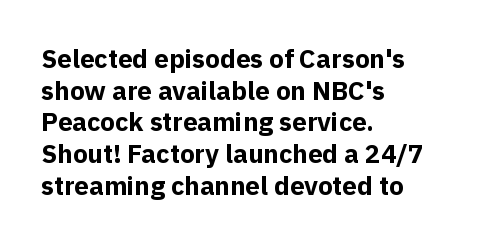
I'd describe the lettering as bold — thick and assertive. Words appear dense and cohesive because spacing is normal. Reading down the block, your eye returns to a fixed left position each line. The lettering holds an erect, upright posture throughout. Descender tails drop into unmarked territory.
